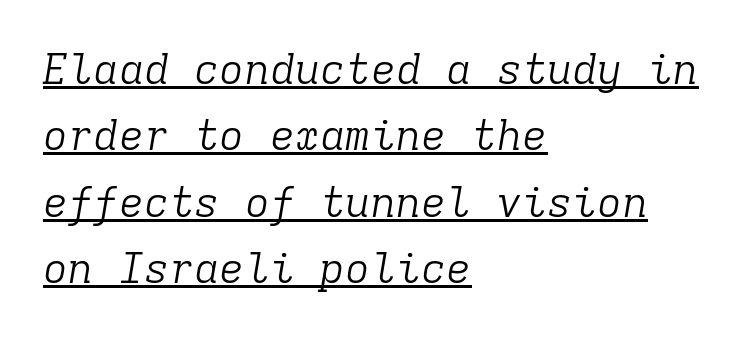
The image shows 42 px light serif type, italic (leaning right), monospaced; set left-aligned, normal line spacing (1.58x), normal letter spacing, underlined; low stroke contrast and a medium x-height.
